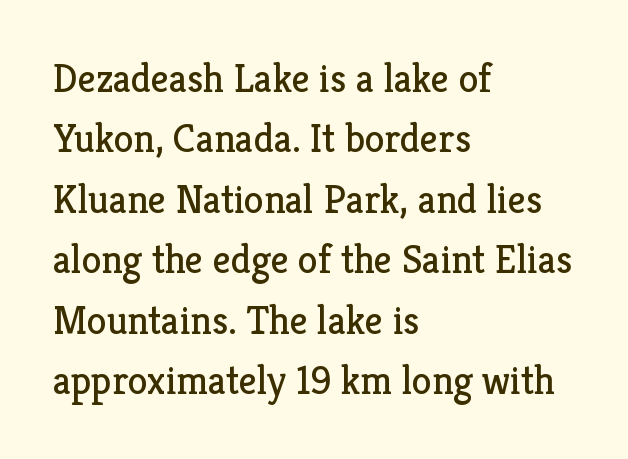
A clean baseline with only descenders dipping below it. A typesetter would call this zero additional tracking. Unbolded letterforms with no extra heft. The leading is moderate, giving the passage an even texture. The lines are quadded left.
